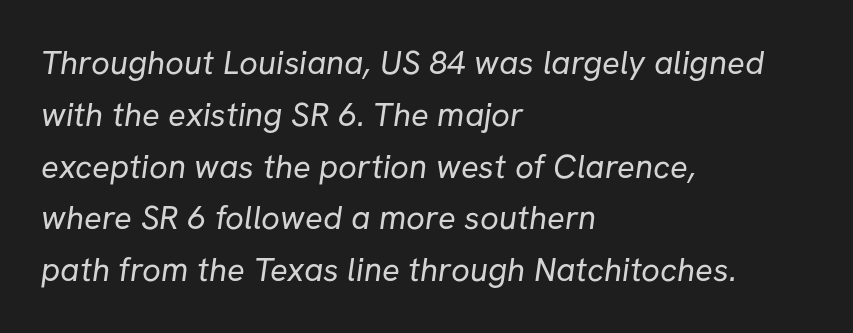
The image shows 33 px regular-weight sans-serif type; set left-aligned, normal line spacing (1.57x), normal letter spacing, not underlined; low stroke contrast and a medium x-height.
